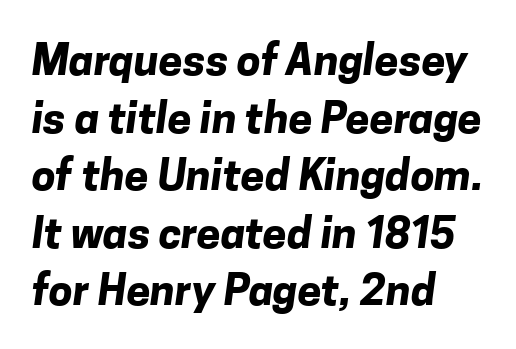
{"serif": "no", "bold": "yes", "weight": "bold", "width": "normal", "stroke_contrast": "low", "x_height": "medium", "monospaced": "no", "underline": "no", "align": "left", "line_spacing": "normal", "line_spacing_ratio": 1.34, "letter_spacing": "normal", "letter_spacing_em": 0.0, "glyph_px": 43}
